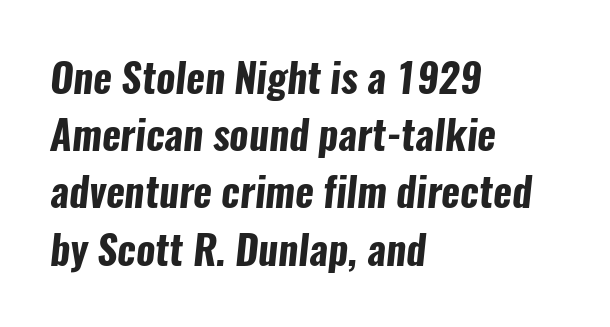
Left-aligned paragraph, ragged on the right. The area under the type is left untouched. A typesetter would call this proportional, since set widths differ per character. Students, observe: this is what conventionally led text looks like. Emphasis by weight is at full strength: bold.
